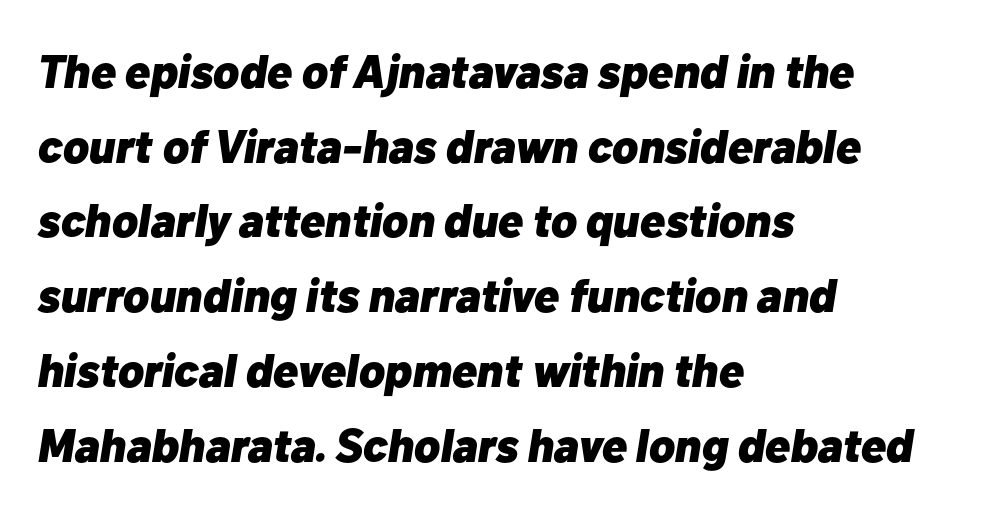
Q: Is the text bold? A: Yes.
Q: Is the text italic (slanted)? A: Yes, it leans right by about 10 degrees.
Q: Is the text underlined? A: No.
Q: How is the paragraph aligned? A: Left-aligned.
Q: Is the spacing between letters normal or unusually wide? A: Normal.
Q: Is the spacing between lines tight, normal or loose? A: Normal.
Q: Width (condensed, normal, or wide)? A: Normal.
Q: Stroke contrast? A: Low.
Q: x-height? A: Medium.
Q: Monospaced? A: No.
